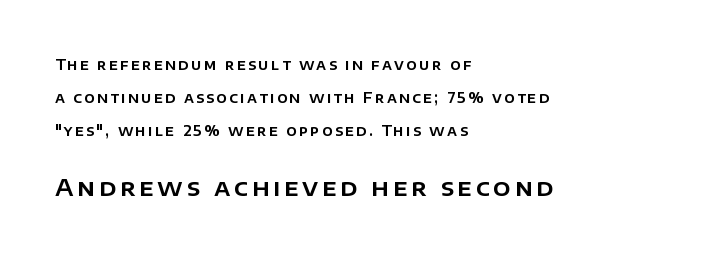
Q: Is the text italic (slanted)? A: No, it is upright.
Q: Is the text underlined? A: No.
Q: How is the paragraph aligned? A: Left-aligned.
Q: Is the spacing between lines tight, normal or loose? A: Loose.
Q: Which block of text is set in a larger size, the first (top) or the second (bottom)? A: The second (bottom) one.
